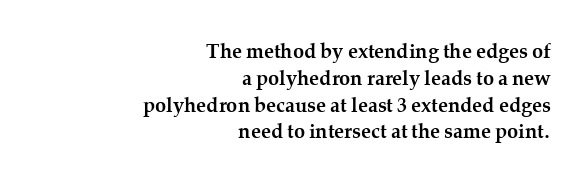
These lines sit exactly where default settings would place them. Underlining? Definitely not there. Ordinary non-slanted type is in use. The rag falls on the left side of this text block.
